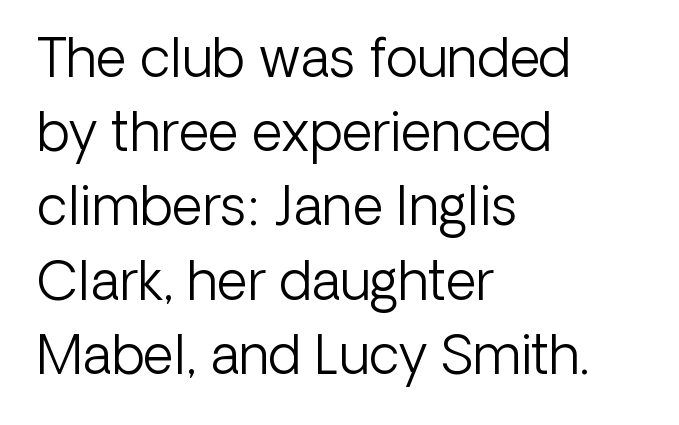
The image shows 53 px light sans-serif type, upright; set left-aligned, normal line spacing (1.4x), normal letter spacing, not underlined; low stroke contrast and a medium x-height.
